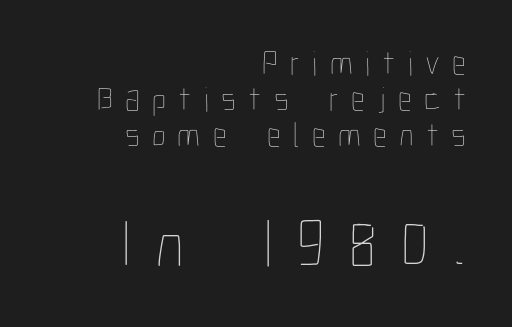
Q: Is the text bold? A: No.
Q: Is the text italic (slanted)? A: No, it is upright.
Q: Is the text underlined? A: No.
Q: How is the paragraph aligned? A: Right-aligned.
Q: Is the spacing between letters normal or unusually wide? A: Unusually wide.
Q: Is the spacing between lines tight, normal or loose? A: Tight.
Q: Which block of text is set in a larger size, the first (top) or the second (bottom)? A: The second (bottom) one.
Q: Width (condensed, normal, or wide)? A: Condensed.
Q: Stroke contrast? A: Low.
Q: x-height? A: Medium.
Q: Monospaced? A: No.
